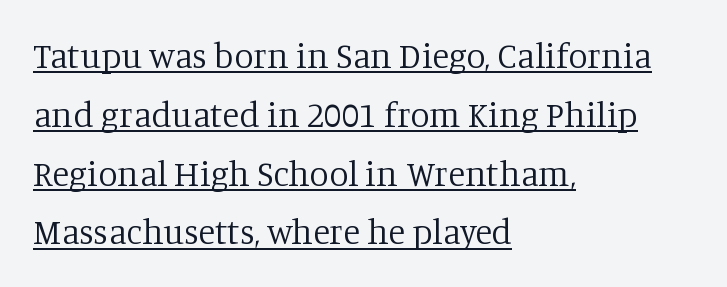
The image shows 35 px regular-weight serif type, upright; set left-aligned, normal line spacing (1.68x), normal letter spacing, underlined; low stroke contrast and a large x-height.
